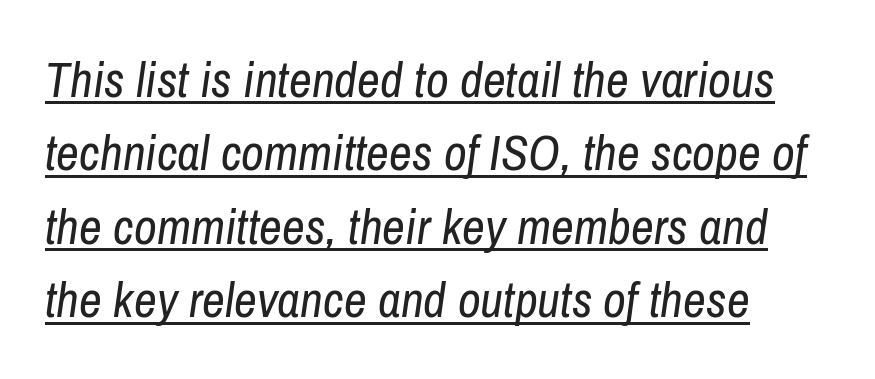
{"italic": "yes", "lean": "right", "slant_degrees": 8, "bold": "no", "weight": "regular", "width": "condensed", "stroke_contrast": "low", "x_height": "medium", "monospaced": "no", "underline": "yes", "align": "left", "line_spacing": "normal", "line_spacing_ratio": 1.47, "letter_spacing": "normal", "letter_spacing_em": 0.0, "glyph_px": 50}
